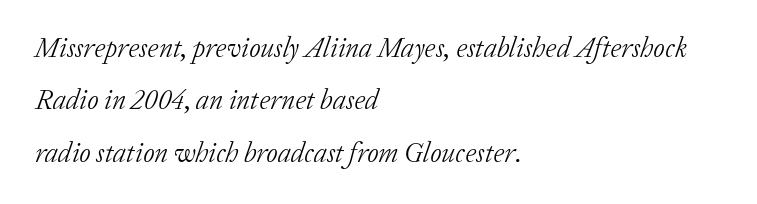
The image shows 28 px light serif type, italic (leaning right); set left-aligned, line spacing 1.87x, normal letter spacing, not underlined; low stroke contrast and a medium x-height.
